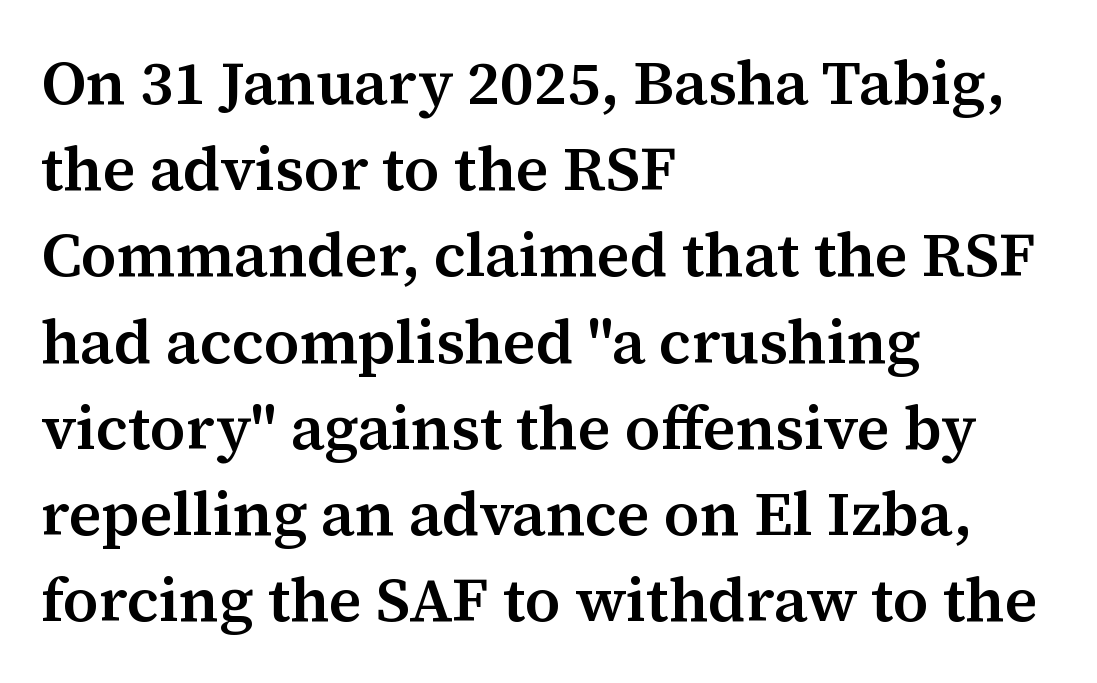
The image shows 62 px semibold serif type, upright; set left-aligned, normal line spacing (1.39x), normal letter spacing, not underlined; medium stroke contrast and a medium x-height.
